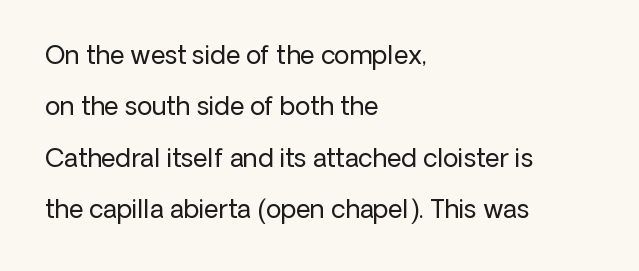
Q: Is the text bold? A: No.
Q: Is the text italic (slanted)? A: No, it is upright.
Q: Is the text underlined? A: No.
Q: How is the paragraph aligned? A: Left-aligned.
Q: Is the spacing between letters normal or unusually wide? A: Normal.
Q: Is the spacing between lines tight, normal or loose? A: Loose.
